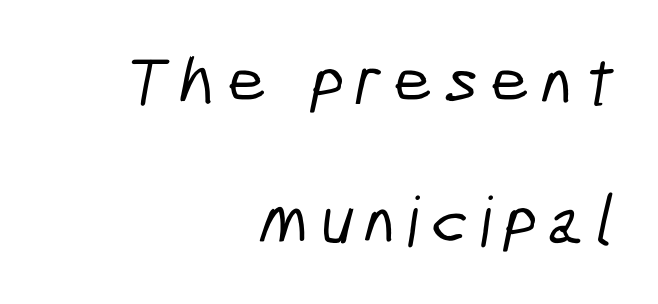
Q: Is the typeface a serif or a sans-serif typeface? A: Sans-serif.
Q: Is the text underlined? A: No.
Q: How is the paragraph aligned? A: Right-aligned.
Q: Is the spacing between lines tight, normal or loose? A: Loose.
Q: Width (condensed, normal, or wide)? A: Condensed.
Q: Stroke contrast? A: Low.
Q: x-height? A: Medium.
Q: Monospaced? A: No.
